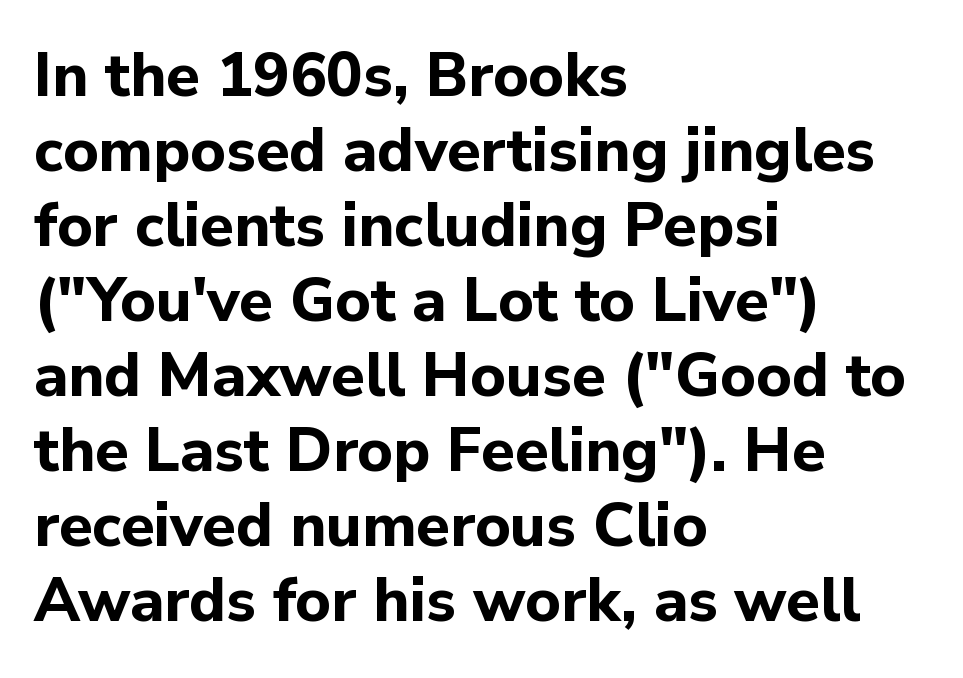
Q: Is the text bold? A: Yes.
Q: Is the text italic (slanted)? A: No, it is upright.
Q: Is the typeface a serif or a sans-serif typeface? A: Sans-serif.
Q: Is the text underlined? A: No.
Q: How is the paragraph aligned? A: Left-aligned.
Q: Is the spacing between letters normal or unusually wide? A: Normal.
Q: Width (condensed, normal, or wide)? A: Normal.
Q: Stroke contrast? A: Low.
Q: x-height? A: Medium.
Q: Monospaced? A: No.
